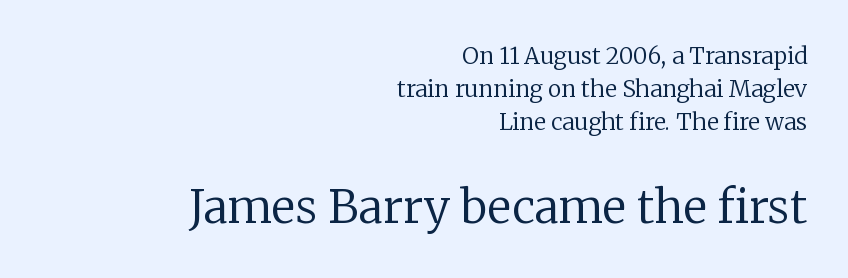
The image shows 46 px regular-weight serif type, upright; set right-aligned, normal line spacing (1.44x), normal letter spacing, not underlined; the second (bottom) block is 2.0x larger; low stroke contrast and a medium x-height.
